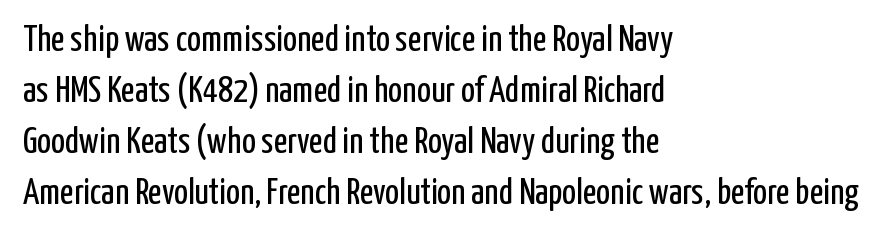
Q: Is the text bold? A: No.
Q: Is the text italic (slanted)? A: No, it is upright.
Q: Is the typeface a serif or a sans-serif typeface? A: Sans-serif.
Q: Is the text underlined? A: No.
Q: How is the paragraph aligned? A: Left-aligned.
Q: Is the spacing between letters normal or unusually wide? A: Normal.
Q: Is the spacing between lines tight, normal or loose? A: Normal.
Q: Width (condensed, normal, or wide)? A: Condensed.
Q: Stroke contrast? A: Low.
Q: x-height? A: Medium.
Q: Monospaced? A: No.
